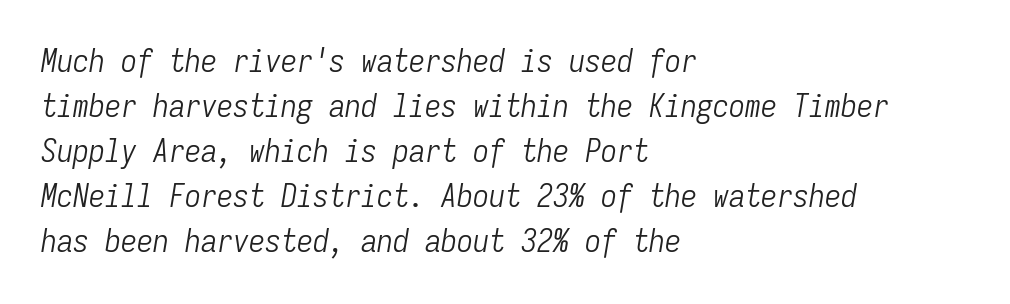
Layout note: lines flush left. How would I describe the line gaps? Plain and ordinary. Each row of text sits above clean, open space. The characters are drawn with everyday or finer stroke widths. Does the lettering tilt? It does — this is italic.
